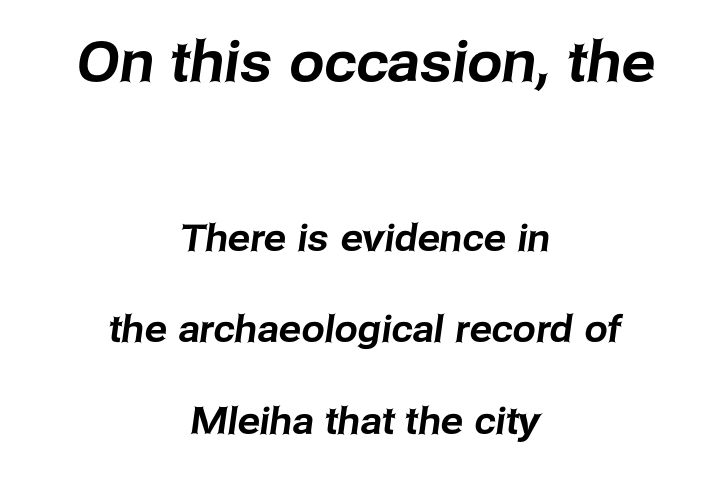
Q: Is the typeface a serif or a sans-serif typeface? A: Sans-serif.
Q: Is the text underlined? A: No.
Q: How is the paragraph aligned? A: Centered.
Q: Is the spacing between letters normal or unusually wide? A: Normal.
Q: Is the spacing between lines tight, normal or loose? A: Loose.
Q: Which block of text is set in a larger size, the first (top) or the second (bottom)? A: The first (top) one.
Q: Width (condensed, normal, or wide)? A: Normal.
Q: Stroke contrast? A: Low.
Q: x-height? A: Medium.
Q: Monospaced? A: No.
